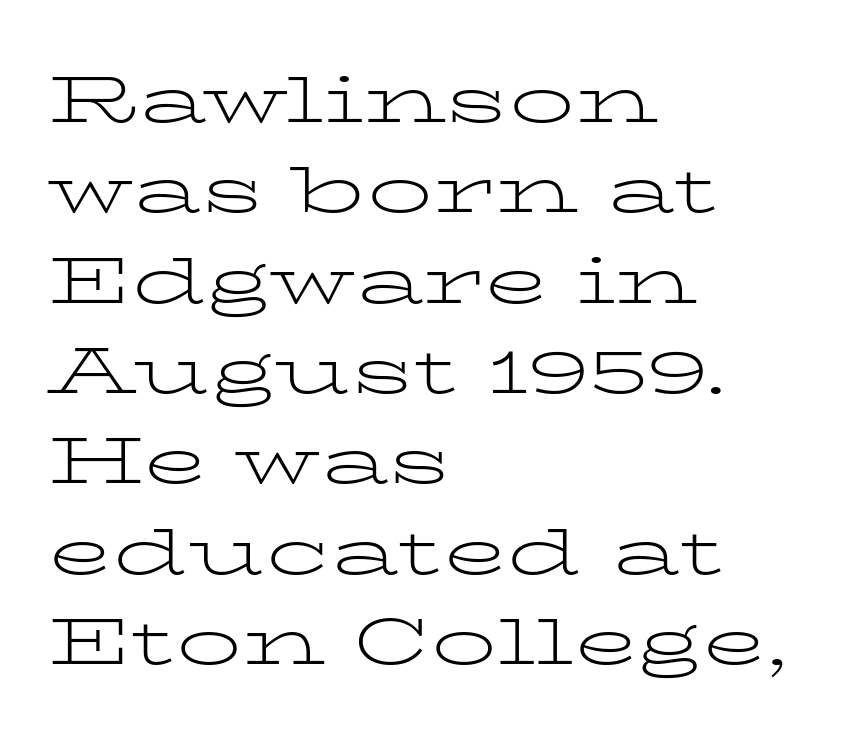
{"serif": "yes", "italic": "no", "bold": "no", "weight": "light", "width": "wide", "stroke_contrast": "low", "x_height": "medium", "monospaced": "no", "underline": "no", "align": "left", "line_spacing": "normal", "line_spacing_ratio": 1.39, "letter_spacing": "normal", "letter_spacing_em": 0.0, "glyph_px": 65}
